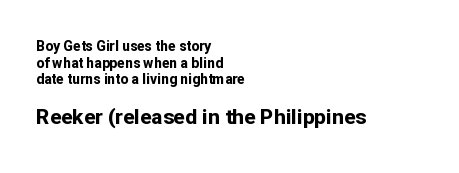
{"italic": "no", "bold": "yes", "underline": "no", "align": "left", "line_spacing_ratio": 1.18, "letter_spacing": "normal", "letter_spacing_em": 0.0, "larger_block": "second", "size_ratio": 1.5, "glyph_px": 21}
